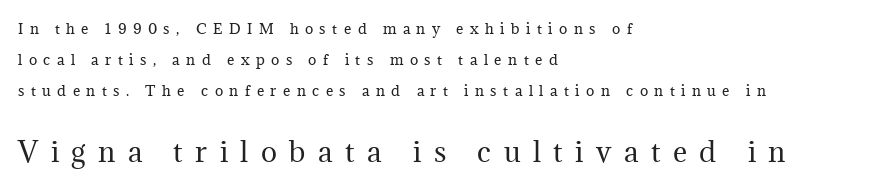
{"italic": "no", "bold": "no", "underline": "no", "align": "left", "line_spacing": "loose", "line_spacing_ratio": 2.23, "letter_spacing": "wide", "letter_spacing_em": 0.46, "larger_block": "second", "size_ratio": 1.93, "glyph_px": 27}
